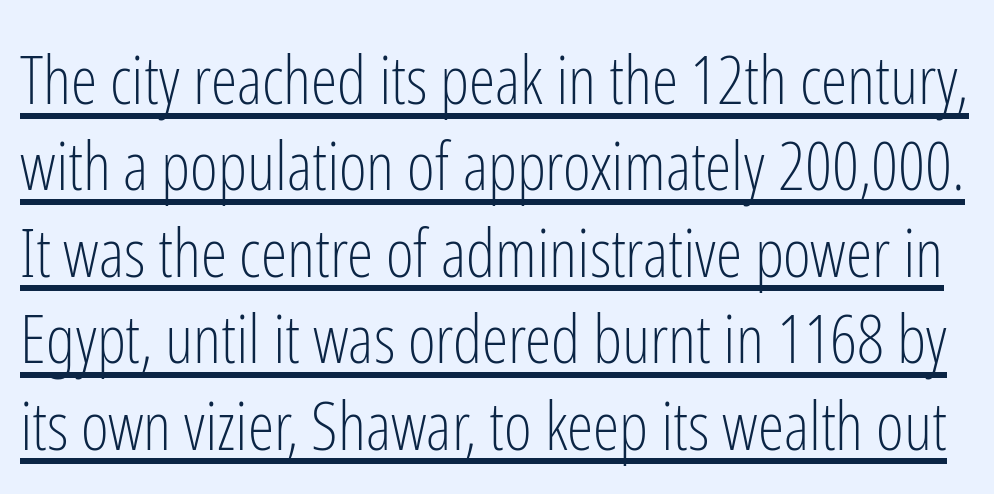
Regarding serifs, this sample does without them. The passage shown is underscored from start to finish. The rendering keeps characters at their native spacing. The font's upright variant was chosen for this text. Do the characters align in a grid? No, the font is proportional.
